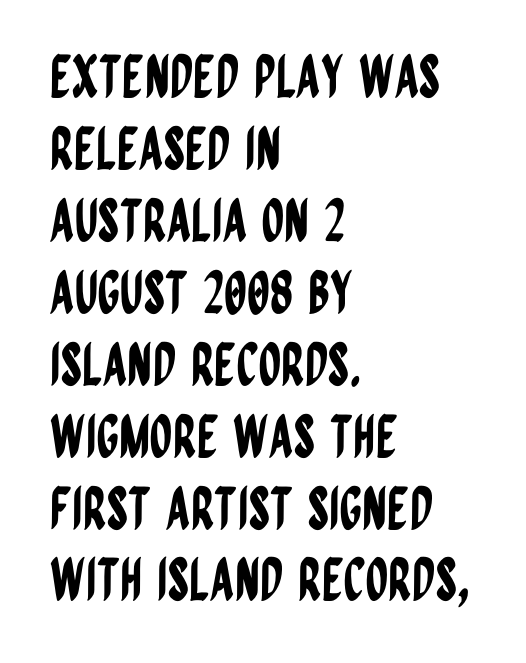
Q: Is the text italic (slanted)? A: No, it is upright.
Q: Is the typeface a serif or a sans-serif typeface? A: Sans-serif.
Q: Is the text underlined? A: No.
Q: How is the paragraph aligned? A: Left-aligned.
Q: Is the spacing between letters normal or unusually wide? A: Normal.
Q: Width (condensed, normal, or wide)? A: Condensed.
Q: Stroke contrast? A: Low.
Q: x-height? A: Large.
Q: Monospaced? A: No.
